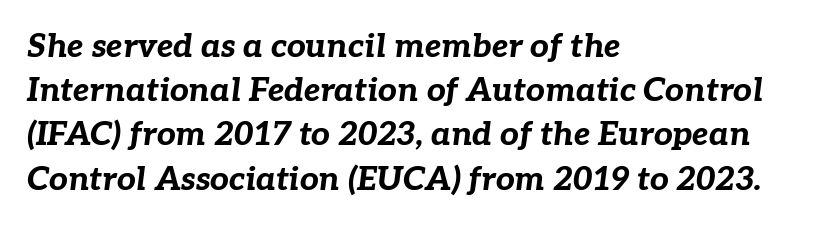
{"italic": "yes", "lean": "right", "slant_degrees": 7, "bold": "yes", "weight": "bold", "width": "normal", "stroke_contrast": "low", "x_height": "medium", "monospaced": "no", "underline": "no", "align": "left", "line_spacing": "normal", "line_spacing_ratio": 1.34, "letter_spacing": "normal", "letter_spacing_em": 0.0, "glyph_px": 33}
